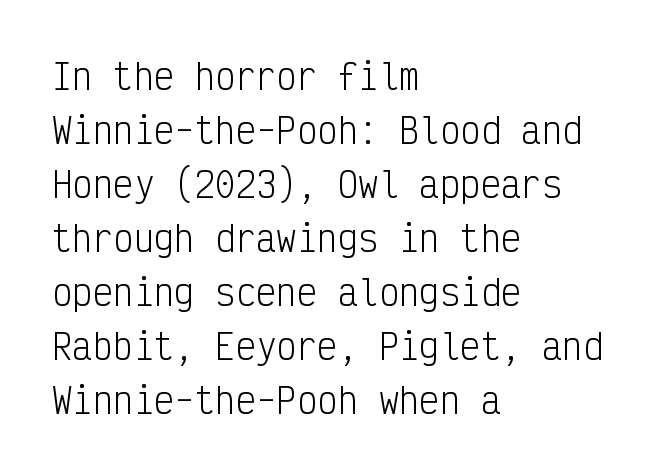
{"serif": "no", "italic": "no", "bold": "no", "weight": "light", "width": "condensed", "stroke_contrast": "low", "x_height": "medium", "monospaced": "yes", "underline": "no", "align": "left", "line_spacing": "normal", "line_spacing_ratio": 1.59, "letter_spacing": "normal", "letter_spacing_em": 0.0, "glyph_px": 34}
